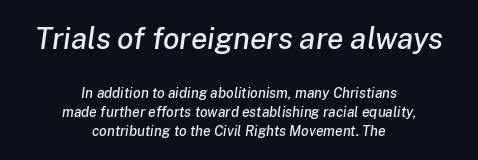
{"italic": "yes", "lean": "right", "slant_degrees": 8, "width": "normal", "stroke_contrast": "low", "x_height": "medium", "monospaced": "no", "underline": "no", "align": "center", "line_spacing": "normal", "line_spacing_ratio": 1.34, "letter_spacing": "normal", "letter_spacing_em": 0.0, "larger_block": "first", "size_ratio": 2.14, "glyph_px": 30}
